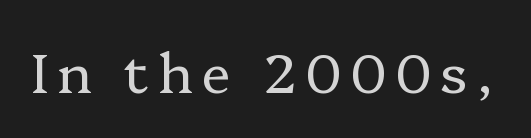
{"serif": "yes", "italic": "no", "bold": "no", "weight": "regular", "width": "normal", "stroke_contrast": "low", "x_height": "medium", "monospaced": "no", "underline": "no", "glyph_px": 55}
